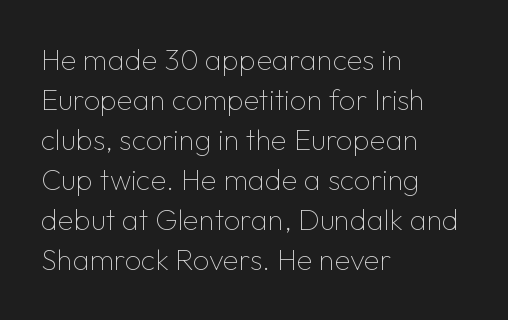
{"serif": "no", "italic": "no", "bold": "no", "weight": "thin", "width": "normal", "stroke_contrast": "low", "x_height": "medium", "monospaced": "no", "underline": "no", "align": "left", "line_spacing": "normal", "line_spacing_ratio": 1.38, "letter_spacing": "normal", "letter_spacing_em": 0.0, "glyph_px": 29}
